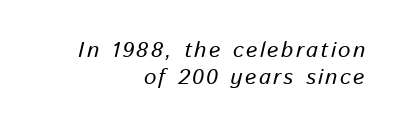
The image shows 22 px text type, italic (leaning right); set right-aligned, line spacing 1.23x, not underlined.
